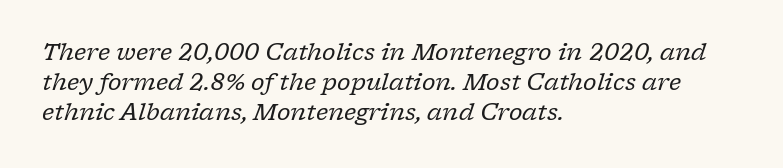
The image shows 23 px text type, italic (leaning right); set left-aligned, normal line spacing (1.3x), normal letter spacing, not underlined.
